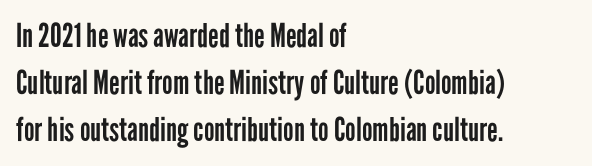
Q: Is the text bold? A: No.
Q: Is the text italic (slanted)? A: No, it is upright.
Q: Is the typeface a serif or a sans-serif typeface? A: Sans-serif.
Q: Is the text underlined? A: No.
Q: How is the paragraph aligned? A: Left-aligned.
Q: Is the spacing between letters normal or unusually wide? A: Normal.
Q: Is the spacing between lines tight, normal or loose? A: Normal.
Q: Width (condensed, normal, or wide)? A: Condensed.
Q: Stroke contrast? A: Low.
Q: x-height? A: Medium.
Q: Monospaced? A: No.
